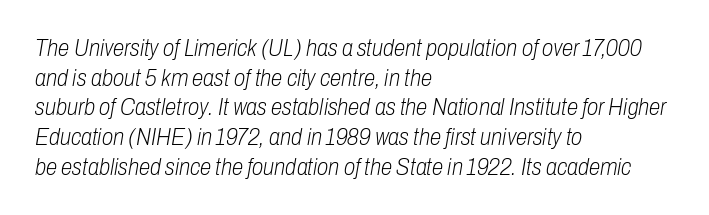
Q: Is the text bold? A: No.
Q: Is the text italic (slanted)? A: Yes, it leans right by about 10 degrees.
Q: Is the text underlined? A: No.
Q: How is the paragraph aligned? A: Left-aligned.
Q: Is the spacing between letters normal or unusually wide? A: Normal.
Q: Is the spacing between lines tight, normal or loose? A: Normal.
